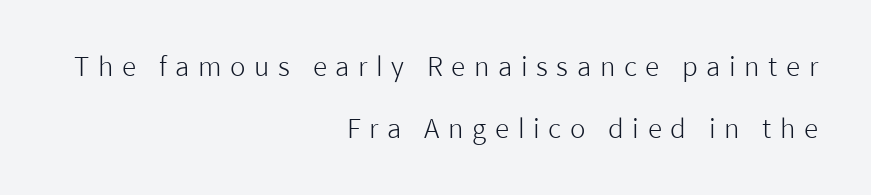
The image shows 26 px text type, upright; set right-aligned, loose line spacing (2.37x), unusually wide letter spacing (+0.33 em), not underlined.
